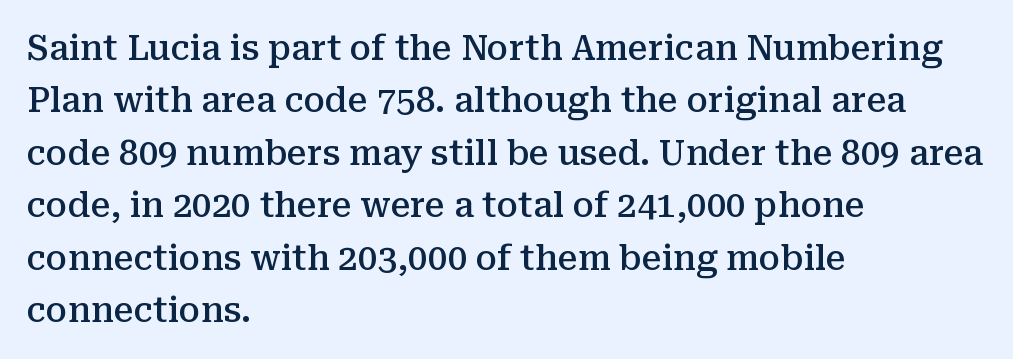
{"serif": "yes", "italic": "no", "bold": "semi", "weight": "semibold", "width": "normal", "stroke_contrast": "medium", "x_height": "medium", "monospaced": "no", "underline": "no", "align": "left", "line_spacing": "normal", "line_spacing_ratio": 1.5, "letter_spacing": "normal", "letter_spacing_em": 0.0, "glyph_px": 35}
